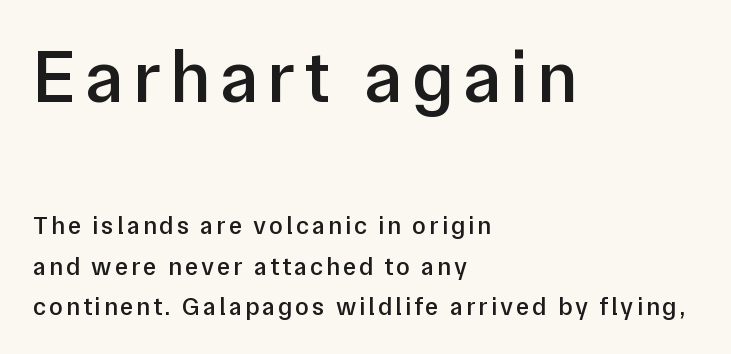
The image shows 74 px semibold sans-serif type, upright; set left-aligned, normal line spacing (1.61x), not underlined; the first (top) block is 2.96x larger; low stroke contrast and a medium x-height.
